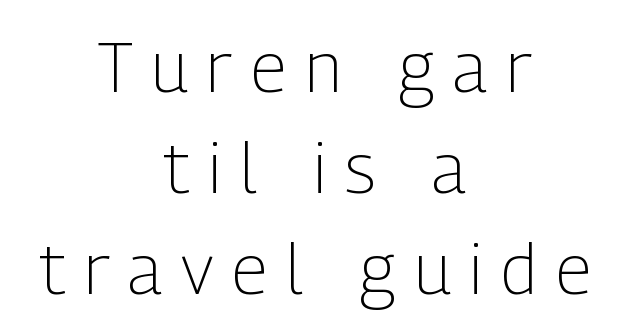
The image shows 70 px light, condensed sans-serif type, upright; set centered, normal line spacing (1.44x), unusually wide letter spacing (+0.27 em), not underlined; low stroke contrast and a medium x-height.
